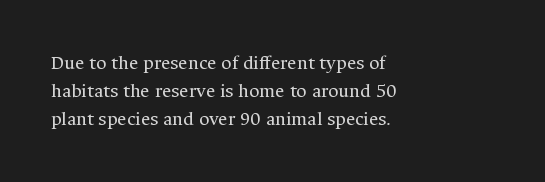
The image shows 20 px text type, upright; set left-aligned, normal line spacing (1.39x), normal letter spacing, not underlined.
